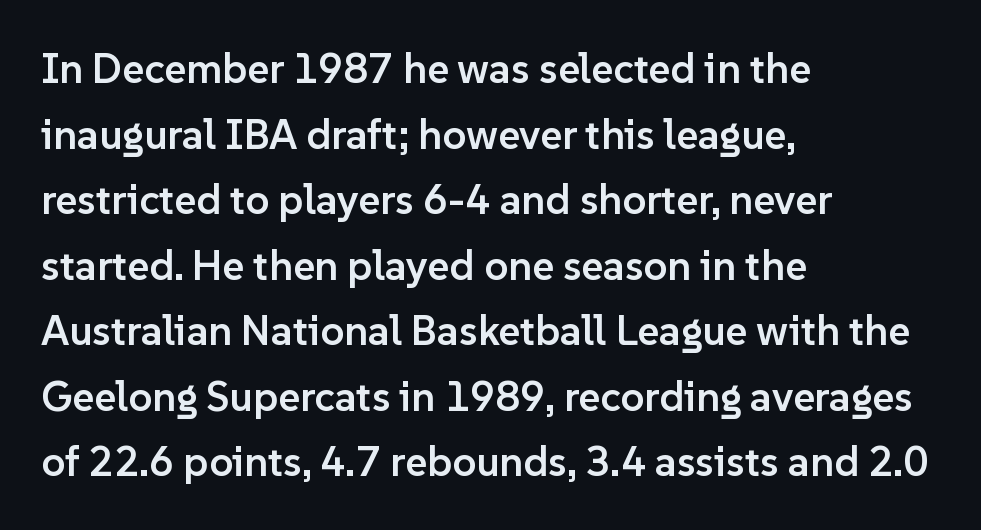
The image shows 42 px semibold sans-serif type, upright; set left-aligned, normal line spacing (1.56x), normal letter spacing, not underlined; low stroke contrast and a medium x-height.
